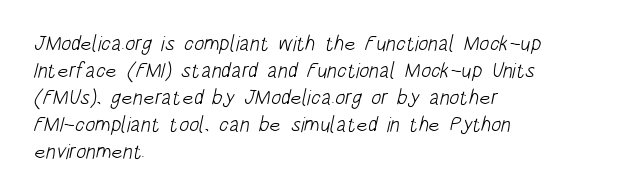
Letters have the restrained weight of plain body copy at most. The letters sit at their default tracking, neither squeezed nor spread. One-word summary of the alignment: left. Descenders hang freely into open space.
